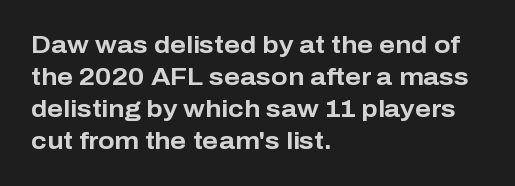
How are the letters spaced? Ordinarily, with no added tracking. Left-aligned paragraph, ragged on the right. The rows are spaced the way most documents space them. The glyphs are unaccompanied by any horizontal stroke below them. Weight check: bold — yes, fully. Ordinary non-slanted type is in use.
